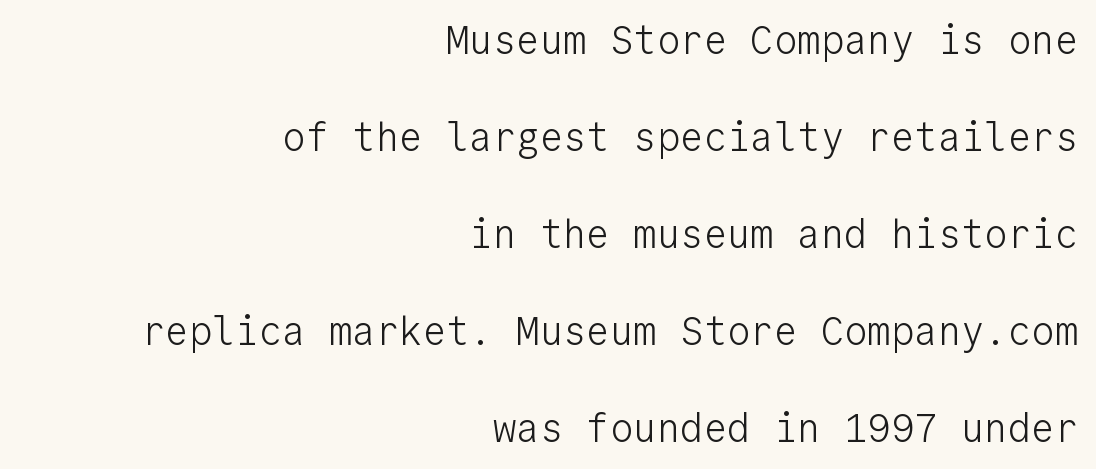
{"serif": "no", "italic": "no", "bold": "no", "weight": "light", "width": "normal", "stroke_contrast": "low", "x_height": "medium", "monospaced": "yes", "underline": "no", "align": "right", "line_spacing": "loose", "line_spacing_ratio": 2.49, "letter_spacing": "normal", "letter_spacing_em": 0.0, "glyph_px": 39}
